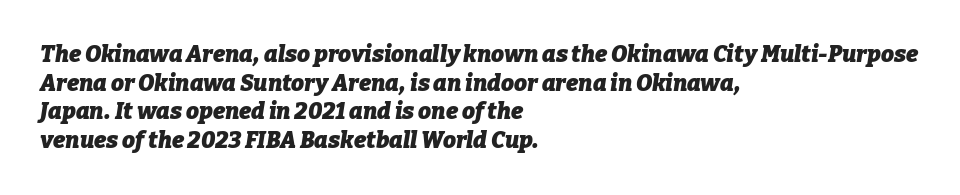
{"italic": "yes", "lean": "right", "slant_degrees": 9, "bold": "yes", "underline": "no", "align": "left", "line_spacing_ratio": 1.24, "letter_spacing": "normal", "letter_spacing_em": 0.0, "glyph_px": 23}
